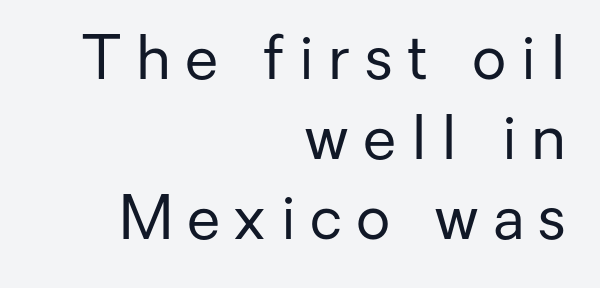
The image shows 60 px regular-weight sans-serif type, upright; set right-aligned, normal line spacing (1.33x), unusually wide letter spacing (+0.24 em), not underlined; low stroke contrast and a medium x-height.
